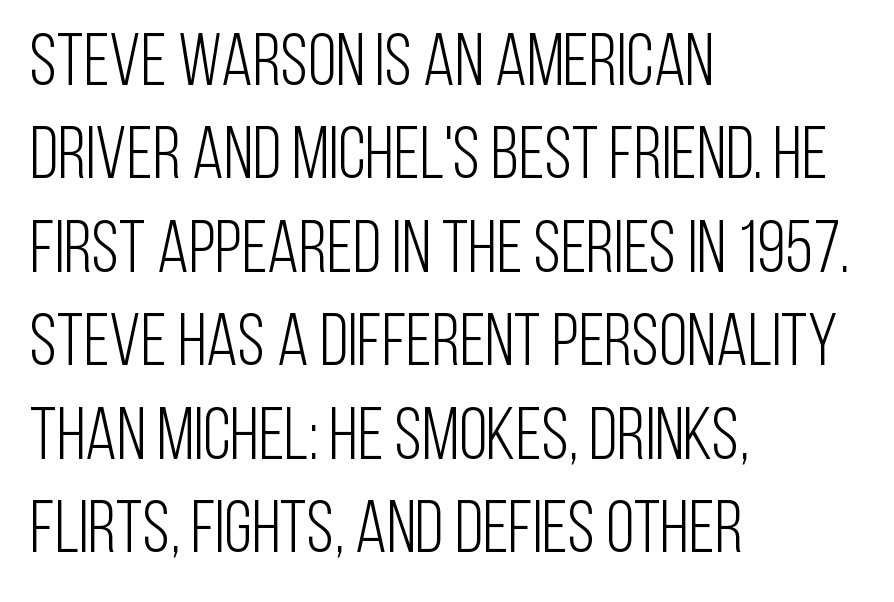
These lines stack with their left ends in a neat column. If you measured baseline to baseline, you'd find a middling distance. These glyphs show unthickened strokes, regular width or finer. Characters remain perfectly vertical along every line.
